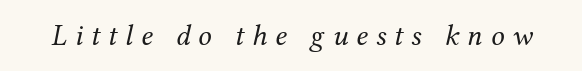
The image shows 30 px regular-weight serif type, italic (leaning right); set unusually wide letter spacing (+0.26 em), not underlined; medium stroke contrast and a medium x-height.
